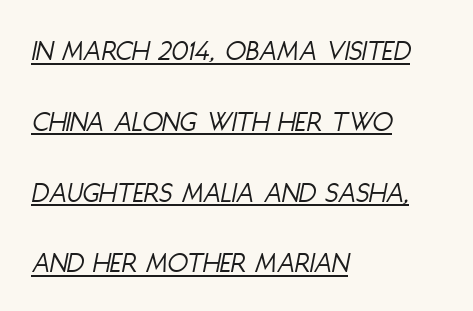
The image shows 30 px light, condensed type, italic (leaning right); set left-aligned, loose line spacing (2.36x), normal letter spacing, underlined; low stroke contrast and a large x-height.
